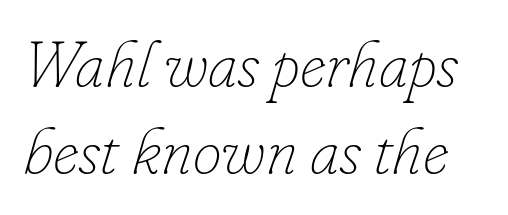
{"italic": "yes", "lean": "right", "slant_degrees": 16, "bold": "no", "weight": "thin", "width": "normal", "stroke_contrast": "low", "x_height": "small", "monospaced": "no", "underline": "no", "line_spacing": "normal", "line_spacing_ratio": 1.34, "letter_spacing": "normal", "letter_spacing_em": 0.0, "glyph_px": 65}
